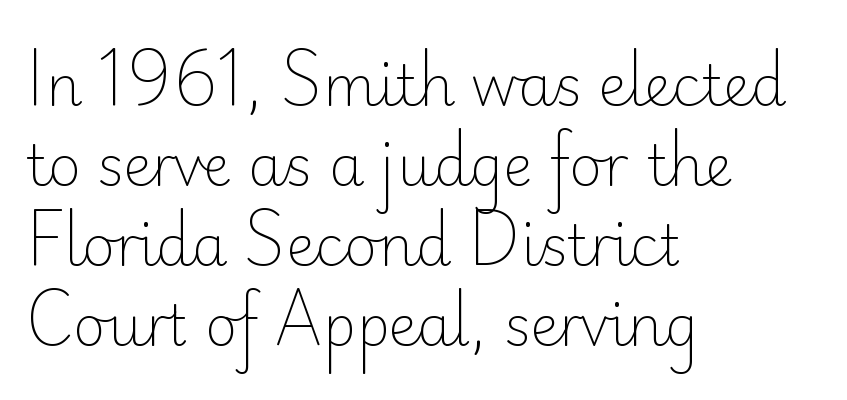
Each stroke keeps to a modest, everyday thickness or less. The rendering uses natural spacing where letterforms have individual widths. What stands out about the letter spacing? Nothing — it is the standard amount. The leading is moderate, giving the passage an even texture. Only glyphs here, with clear space below each row. A typesetter would mark this as roman, not italic.
